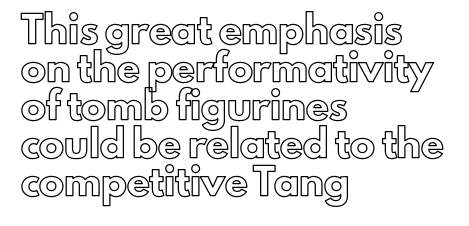
{"italic": "no", "underline": "no", "align": "left", "line_spacing": "normal", "line_spacing_ratio": 1.52, "letter_spacing": "normal", "letter_spacing_em": 0.0, "glyph_px": 25}
